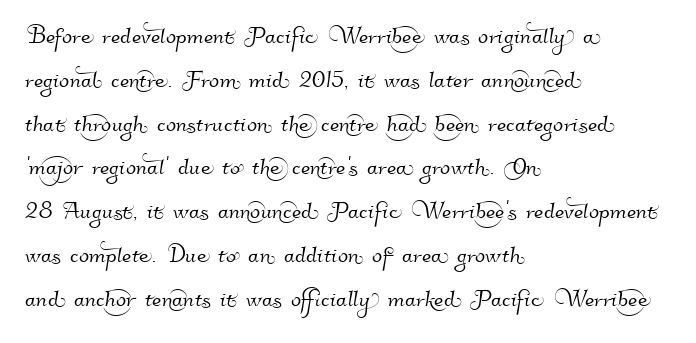
Q: Is the typeface a serif or a sans-serif typeface? A: Sans-serif.
Q: Is the text underlined? A: No.
Q: How is the paragraph aligned? A: Left-aligned.
Q: Is the spacing between letters normal or unusually wide? A: Normal.
Q: Is the spacing between lines tight, normal or loose? A: Normal.
Q: Width (condensed, normal, or wide)? A: Normal.
Q: Stroke contrast? A: High.
Q: x-height? A: Small.
Q: Monospaced? A: No.
